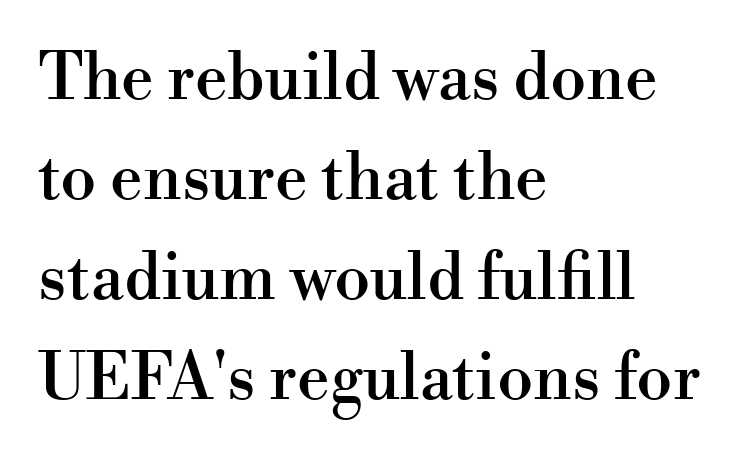
Q: Is the text italic (slanted)? A: No, it is upright.
Q: Is the typeface a serif or a sans-serif typeface? A: Serif.
Q: Is the text underlined? A: No.
Q: How is the paragraph aligned? A: Left-aligned.
Q: Is the spacing between letters normal or unusually wide? A: Normal.
Q: Is the spacing between lines tight, normal or loose? A: Normal.
Q: Width (condensed, normal, or wide)? A: Normal.
Q: Stroke contrast? A: High.
Q: x-height? A: Small.
Q: Monospaced? A: No.
